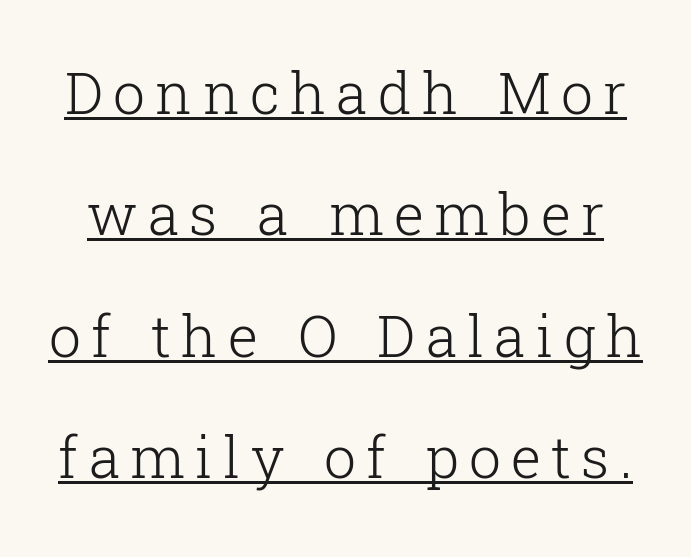
{"serif": "yes", "italic": "no", "bold": "no", "weight": "light", "width": "normal", "stroke_contrast": "low", "x_height": "medium", "monospaced": "no", "underline": "yes", "line_spacing": "loose", "line_spacing_ratio": 2.13, "glyph_px": 57}
